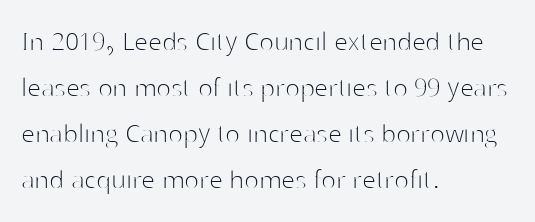
The image shows 31 px thin sans-serif type, upright; set left-aligned, normal line spacing (1.48x), normal letter spacing, not underlined; high stroke contrast and a medium x-height.
